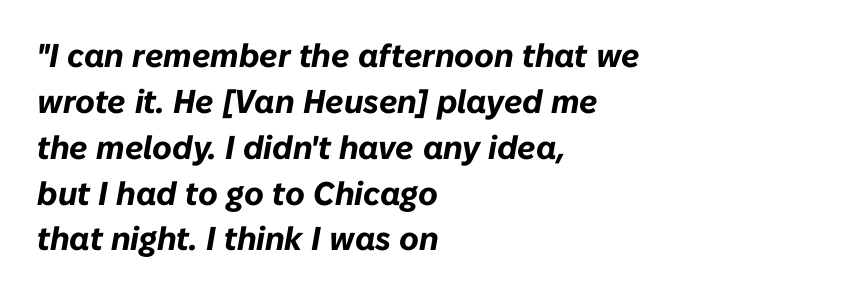
{"italic": "yes", "lean": "right", "slant_degrees": 10, "bold": "yes", "weight": "bold", "width": "normal", "stroke_contrast": "low", "x_height": "medium", "monospaced": "no", "underline": "no", "align": "left", "line_spacing": "normal", "line_spacing_ratio": 1.39, "letter_spacing": "normal", "letter_spacing_em": 0.0, "glyph_px": 33}
